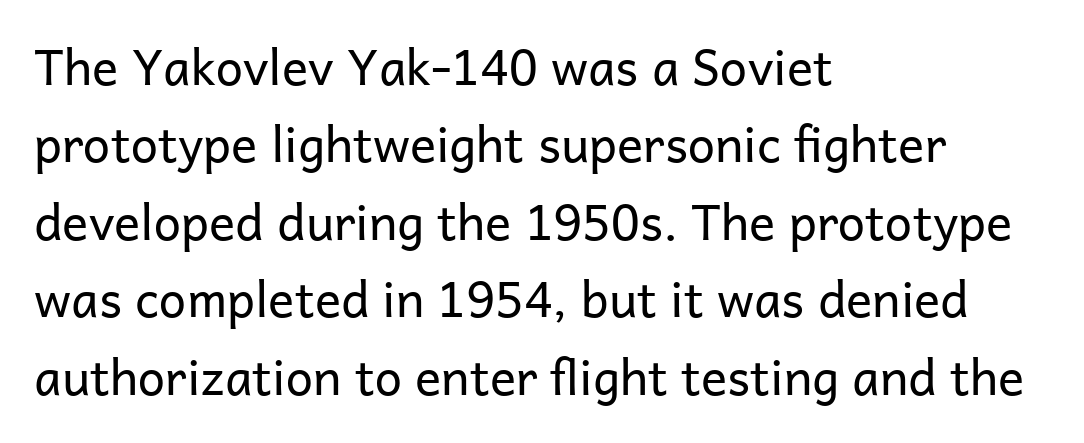
{"serif": "no", "italic": "no", "bold": "no", "weight": "regular", "width": "normal", "stroke_contrast": "low", "x_height": "medium", "monospaced": "no", "underline": "no", "align": "left", "line_spacing": "normal", "line_spacing_ratio": 1.58, "letter_spacing": "normal", "letter_spacing_em": 0.0, "glyph_px": 49}
